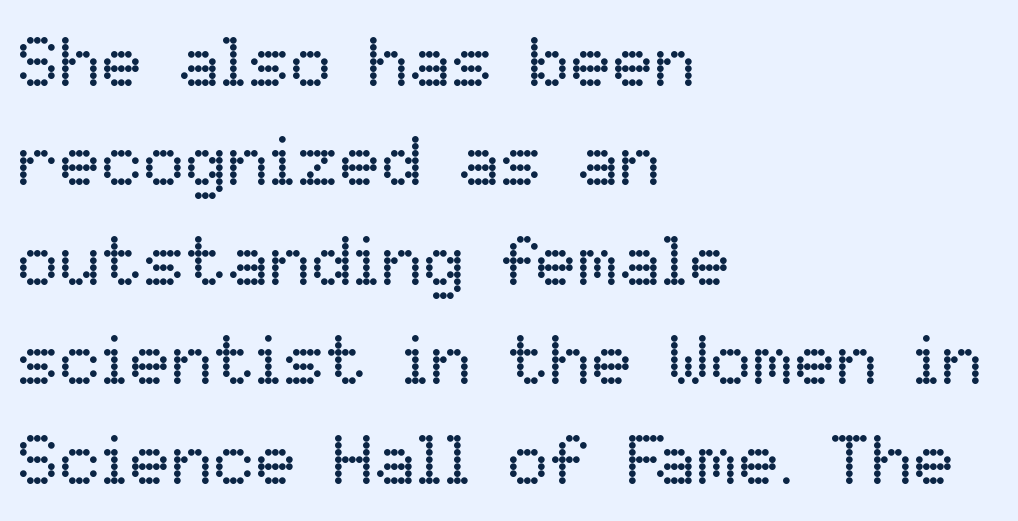
Horizontal alignment here is leftward, the default for most running prose. These lines were composed using upright roman letters. Check the space under the baseline: it is left empty. The letterforms sit shoulder to shoulder at normal distance. Think of a printed novel: that variable character pitch is what you see here.
